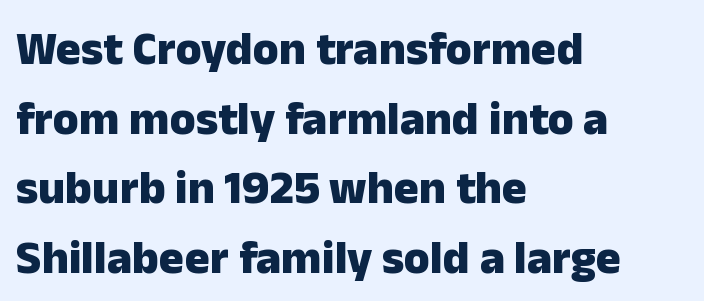
Q: Is the text bold? A: Yes.
Q: Is the text italic (slanted)? A: No, it is upright.
Q: Is the typeface a serif or a sans-serif typeface? A: Sans-serif.
Q: Is the text underlined? A: No.
Q: How is the paragraph aligned? A: Left-aligned.
Q: Is the spacing between letters normal or unusually wide? A: Normal.
Q: Is the spacing between lines tight, normal or loose? A: Normal.
Q: Width (condensed, normal, or wide)? A: Normal.
Q: Stroke contrast? A: Low.
Q: x-height? A: Medium.
Q: Monospaced? A: No.
